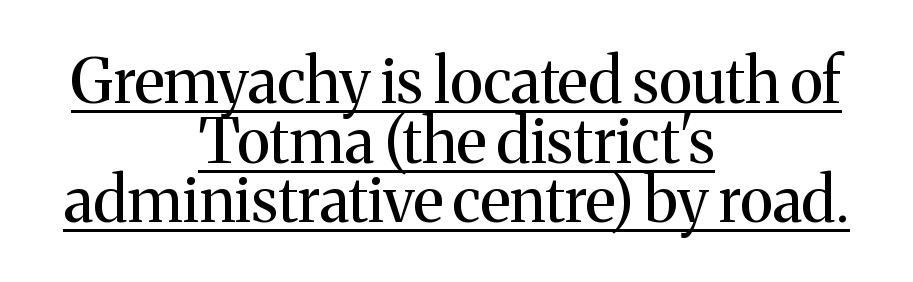
Q: Is the text bold? A: No.
Q: Is the text italic (slanted)? A: No, it is upright.
Q: Is the typeface a serif or a sans-serif typeface? A: Serif.
Q: Is the text underlined? A: Yes.
Q: How is the paragraph aligned? A: Centered.
Q: Is the spacing between letters normal or unusually wide? A: Normal.
Q: Is the spacing between lines tight, normal or loose? A: Tight.
Q: Width (condensed, normal, or wide)? A: Normal.
Q: Stroke contrast? A: Medium.
Q: x-height? A: Medium.
Q: Monospaced? A: No.
